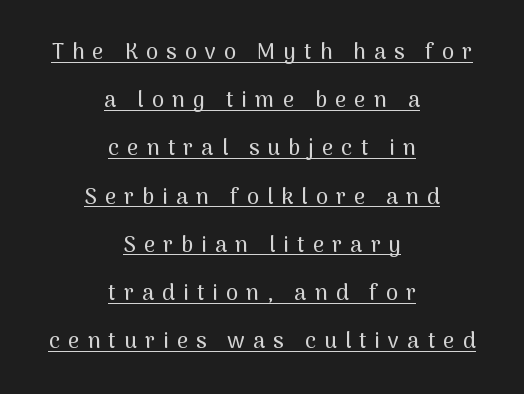
The image shows 22 px text type, upright; set centered, loose line spacing (2.19x), unusually wide letter spacing (+0.37 em), underlined.
